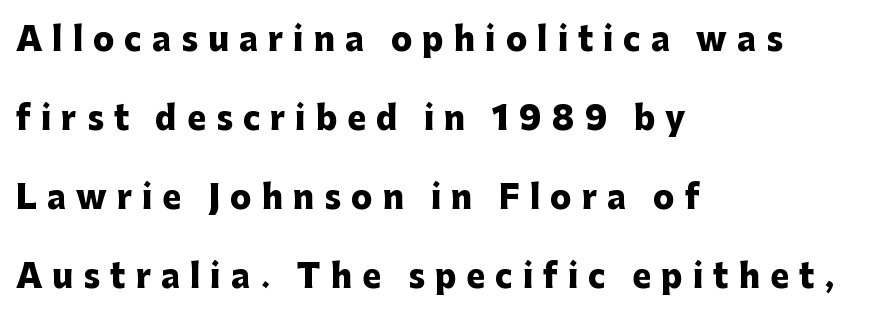
{"serif": "no", "italic": "no", "bold": "yes", "weight": "heavy", "width": "normal", "stroke_contrast": "low", "x_height": "medium", "monospaced": "no", "underline": "no", "align": "left", "line_spacing": "loose", "line_spacing_ratio": 2.47, "letter_spacing": "wide", "letter_spacing_em": 0.31, "glyph_px": 32}
